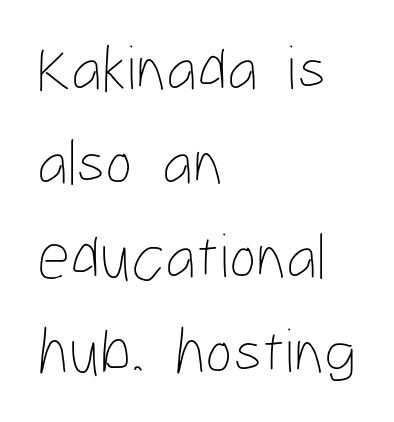
{"italic": "no", "bold": "no", "weight": "thin", "width": "condensed", "stroke_contrast": "low", "x_height": "medium", "monospaced": "no", "underline": "no", "align": "left", "line_spacing": "normal", "line_spacing_ratio": 1.45, "letter_spacing": "normal", "letter_spacing_em": 0.0, "glyph_px": 65}
